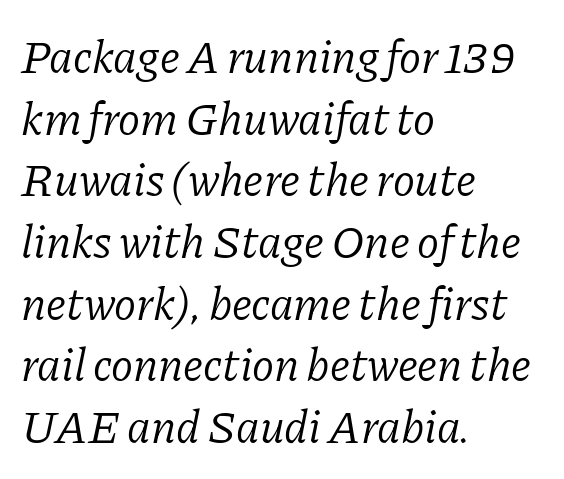
The image shows 46 px light serif type, italic (leaning right); set left-aligned, normal line spacing (1.34x), normal letter spacing, not underlined; low stroke contrast and a medium x-height.
